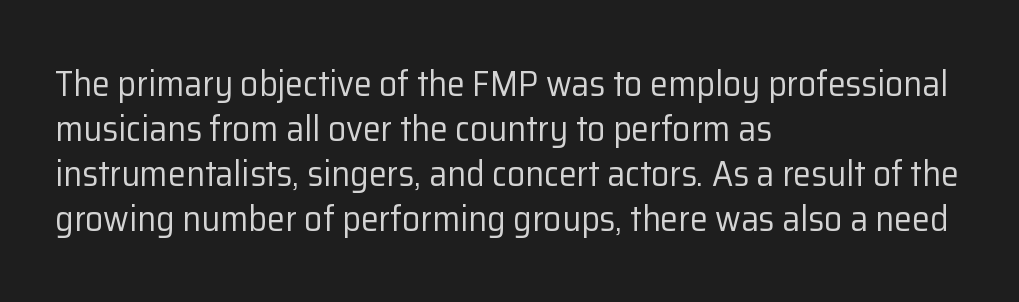
Q: Is the text bold? A: No.
Q: Is the text italic (slanted)? A: No, it is upright.
Q: Is the typeface a serif or a sans-serif typeface? A: Sans-serif.
Q: Is the text underlined? A: No.
Q: How is the paragraph aligned? A: Left-aligned.
Q: Is the spacing between letters normal or unusually wide? A: Normal.
Q: Is the spacing between lines tight, normal or loose? A: Normal.
Q: Width (condensed, normal, or wide)? A: Normal.
Q: Stroke contrast? A: Low.
Q: x-height? A: Medium.
Q: Monospaced? A: No.
